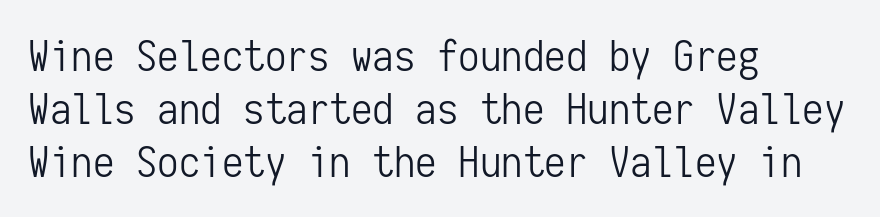
The image shows 43 px light, condensed sans-serif type, upright, monospaced; set left-aligned, line spacing 1.23x, normal letter spacing, not underlined; low stroke contrast and a medium x-height.
